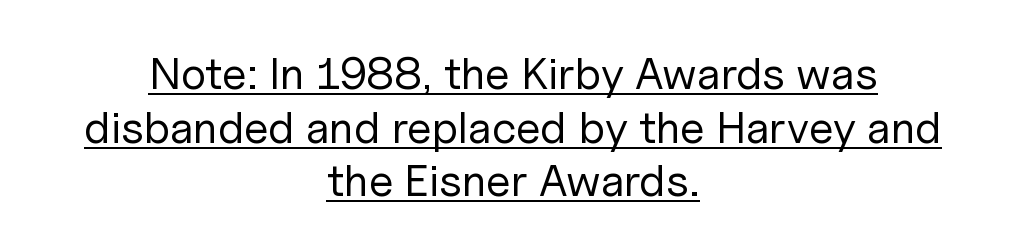
{"serif": "no", "italic": "no", "bold": "no", "weight": "regular", "width": "normal", "stroke_contrast": "low", "x_height": "medium", "monospaced": "no", "underline": "yes", "align": "center", "line_spacing_ratio": 1.19, "letter_spacing": "normal", "letter_spacing_em": 0.0, "glyph_px": 45}
